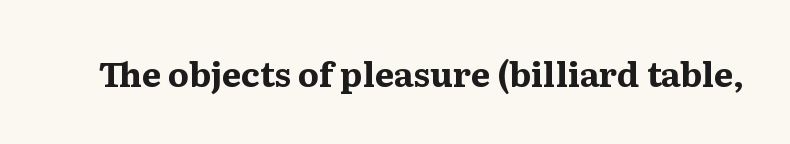
Here the designer chose a conventional face with non-uniform glyph widths. This sample uses an upright cut, with every glyph sitting square on the baseline. Just letters on the line, the space beneath them empty. The font family rendered here belongs to the serif group. Letter spacing: default. The font is running at its bold setting.
